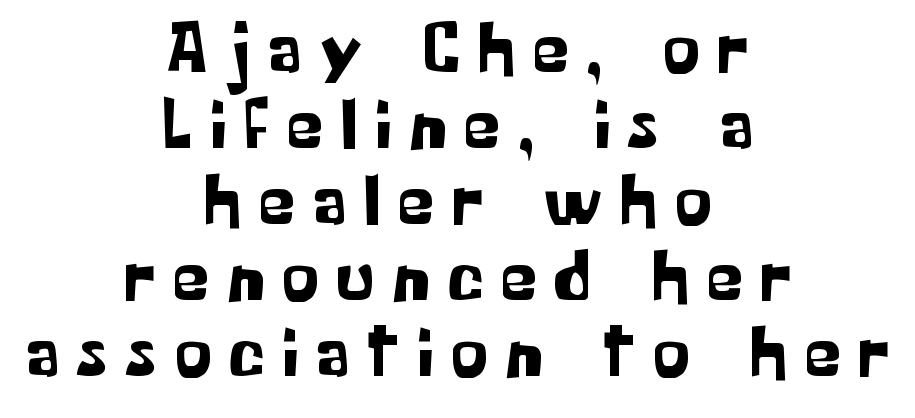
Each row of text sits above clean, open space. The tracking jumps out immediately: characters are airy and widely separated. Italic? Not at all — the glyphs are vertical. The text was rendered using a sans face with plain stroke endings. Each letter keeps its own natural width here, so spacing adapts to shape. The whitespace from short lines is split evenly between both sides.
